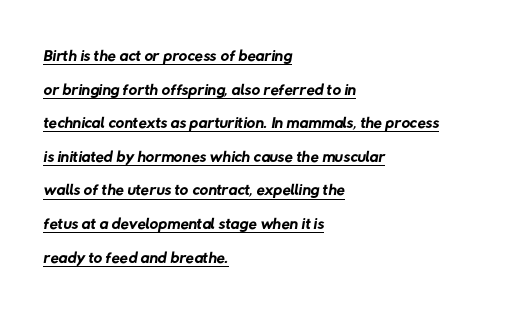
Q: Is the text bold? A: No.
Q: Is the text underlined? A: Yes.
Q: How is the paragraph aligned? A: Left-aligned.
Q: Is the spacing between letters normal or unusually wide? A: Normal.
Q: Is the spacing between lines tight, normal or loose? A: Normal.
